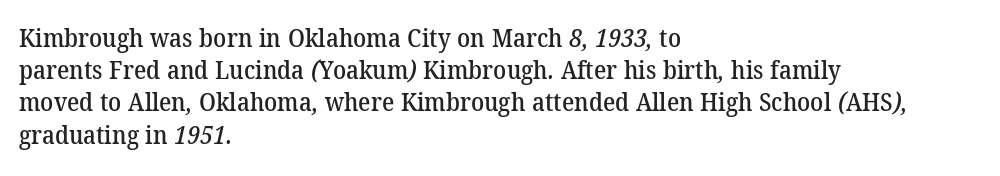
Q: Is the text underlined? A: No.
Q: How is the paragraph aligned? A: Left-aligned.
Q: Is the spacing between letters normal or unusually wide? A: Normal.
